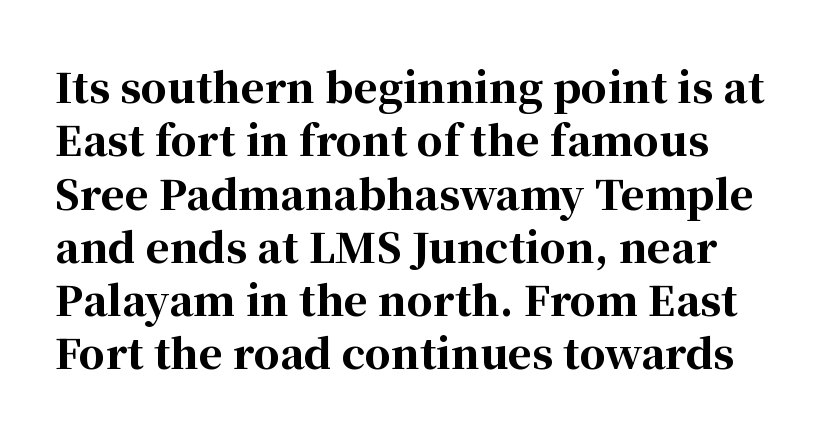
The image shows 41 px bold serif type, upright; set left-aligned, normal line spacing (1.3x), normal letter spacing, not underlined; high stroke contrast and a medium x-height.
